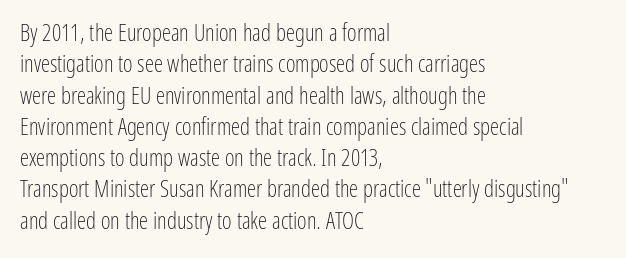
One glance says typical: line gaps are just what's usual. What stands out about the letter spacing? Nothing — it is the standard amount. This reads as an unemphasized weight, regular at the heaviest. The text block is weighted toward the left margin, trailing off unevenly rightward. Descender tails drop into unmarked territory. The specimen reads as upright at a glance.
